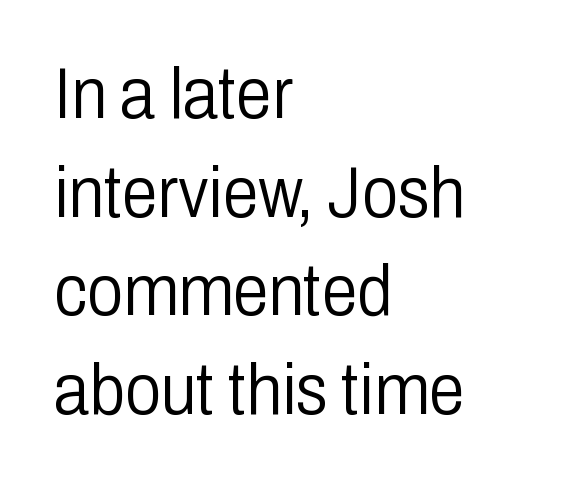
Q: Is the text bold? A: No.
Q: Is the text italic (slanted)? A: No, it is upright.
Q: Is the typeface a serif or a sans-serif typeface? A: Sans-serif.
Q: Is the text underlined? A: No.
Q: How is the paragraph aligned? A: Left-aligned.
Q: Is the spacing between letters normal or unusually wide? A: Normal.
Q: Is the spacing between lines tight, normal or loose? A: Normal.
Q: Width (condensed, normal, or wide)? A: Condensed.
Q: Stroke contrast? A: Low.
Q: x-height? A: Medium.
Q: Monospaced? A: No.
